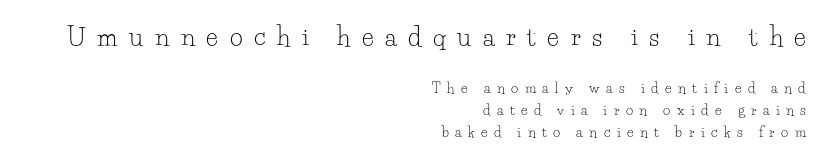
The image shows 25 px text type, upright; set right-aligned, normal line spacing (1.57x), unusually wide letter spacing (+0.46 em), not underlined; the first (top) block is 1.79x larger.
